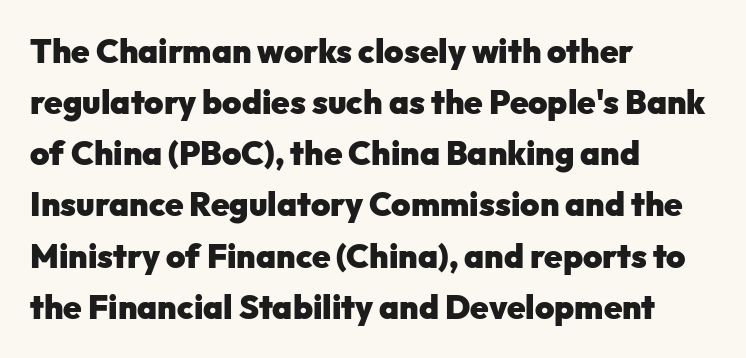
Q: Is the text bold? A: Yes.
Q: Is the text italic (slanted)? A: No, it is upright.
Q: Is the typeface a serif or a sans-serif typeface? A: Sans-serif.
Q: Is the text underlined? A: No.
Q: How is the paragraph aligned? A: Left-aligned.
Q: Is the spacing between letters normal or unusually wide? A: Normal.
Q: Is the spacing between lines tight, normal or loose? A: Normal.
Q: Width (condensed, normal, or wide)? A: Normal.
Q: Stroke contrast? A: Low.
Q: x-height? A: Medium.
Q: Monospaced? A: No.
